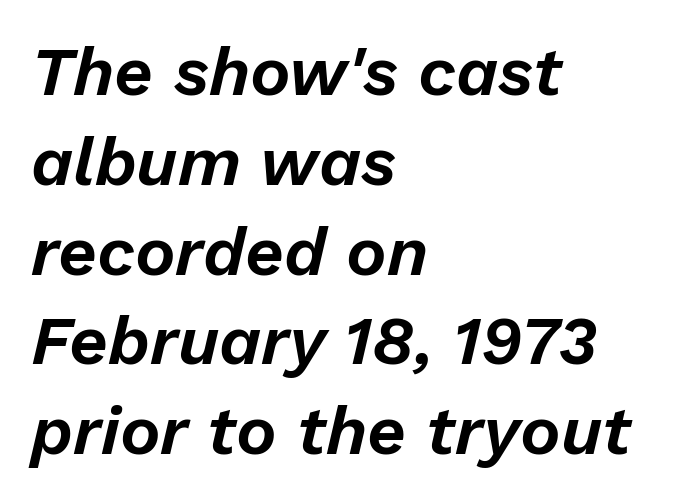
The image shows 68 px text type, italic (leaning right); set left-aligned, normal line spacing (1.32x), normal letter spacing, not underlined; low stroke contrast and a medium x-height.
